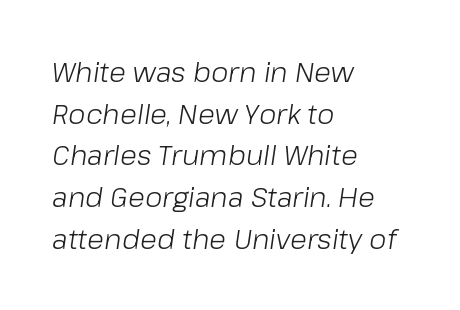
{"italic": "yes", "lean": "right", "slant_degrees": 8, "bold": "no", "weight": "light", "width": "normal", "stroke_contrast": "low", "x_height": "medium", "monospaced": "no", "underline": "no", "align": "left", "line_spacing": "normal", "line_spacing_ratio": 1.49, "letter_spacing": "normal", "letter_spacing_em": 0.0, "glyph_px": 28}
